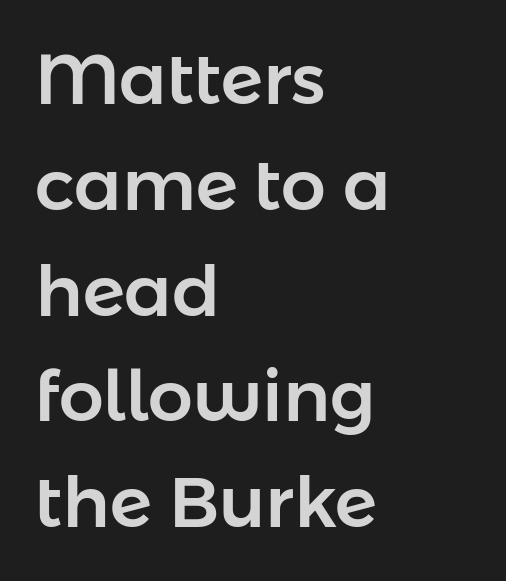
The image shows 71 px sans-serif type, upright; set left-aligned, normal line spacing (1.49x), normal letter spacing, not underlined; low stroke contrast and a medium x-height.
